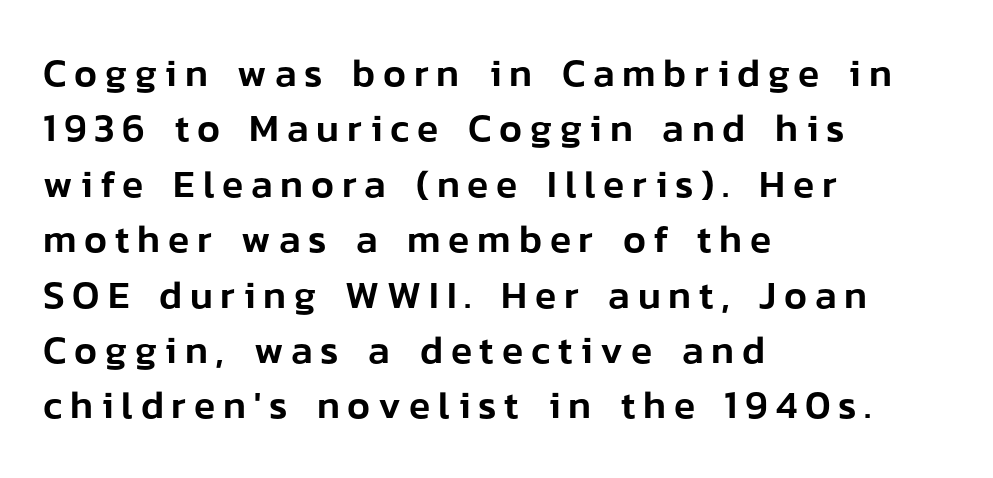
Q: Is the text italic (slanted)? A: No, it is upright.
Q: Is the typeface a serif or a sans-serif typeface? A: Sans-serif.
Q: Is the text underlined? A: No.
Q: How is the paragraph aligned? A: Left-aligned.
Q: Is the spacing between letters normal or unusually wide? A: Unusually wide.
Q: Is the spacing between lines tight, normal or loose? A: Normal.
Q: Width (condensed, normal, or wide)? A: Normal.
Q: Stroke contrast? A: Low.
Q: x-height? A: Medium.
Q: Monospaced? A: No.
